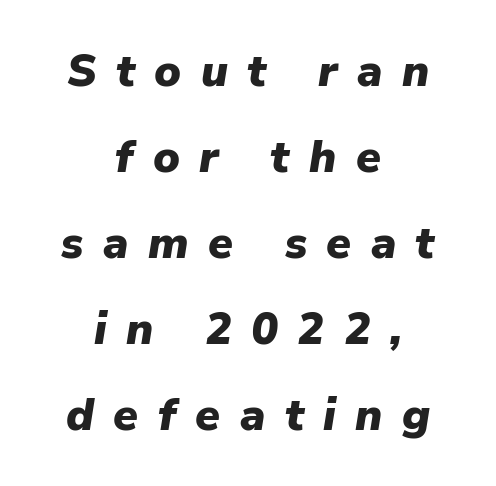
Caption: expanded tracking, letters set apart. The designer dialed line spacing up above the default. Looking at the ascenders, they clearly lean. Visually the block forms a symmetrical silhouette, jagged on both flanks. The foot of each line stays bare and open. Character widths vary here, with narrow letters taking less room than wide ones.
